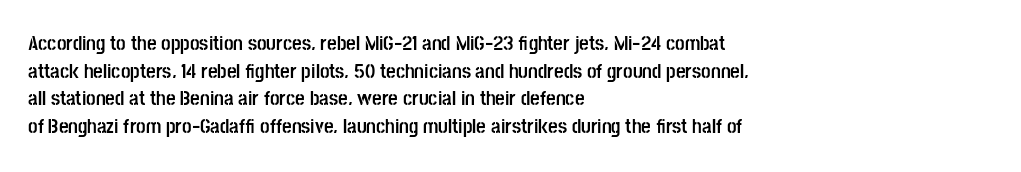
Q: Is the text bold? A: Yes.
Q: Is the text italic (slanted)? A: No, it is upright.
Q: Is the text underlined? A: No.
Q: How is the paragraph aligned? A: Left-aligned.
Q: Is the spacing between letters normal or unusually wide? A: Normal.
Q: Is the spacing between lines tight, normal or loose? A: Normal.
